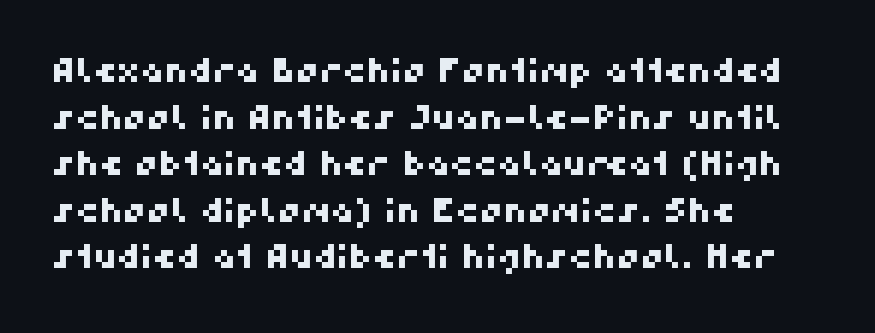
Grotesque or geometric, the face here clearly has no serifs. Tracking here is standard; glyphs follow each other at the usual distance. The specimen omits any rule beneath the text block's lines. Character widths vary here, with narrow letters taking less room than wide ones. What's the leading like? Ordinary, nothing unusual. Caption: multi-line text, flush left, ragged right.
